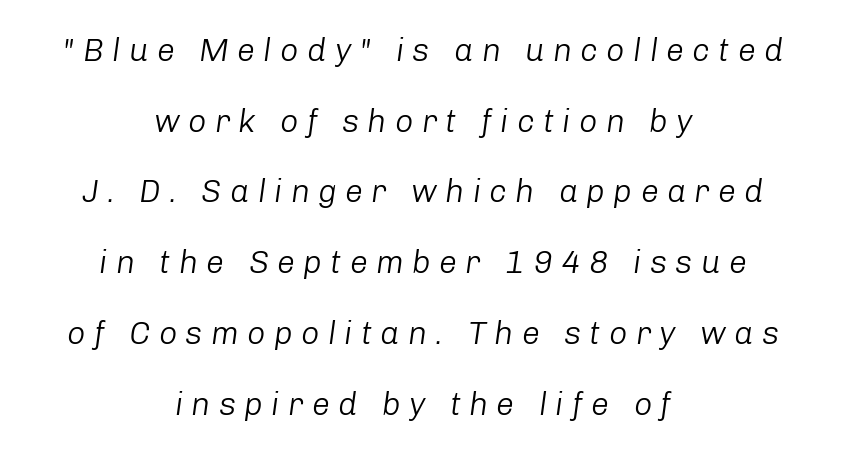
The image shows 32 px light type, italic (leaning right); set centered, loose line spacing (2.21x), unusually wide letter spacing (+0.26 em), not underlined; low stroke contrast and a medium x-height.
